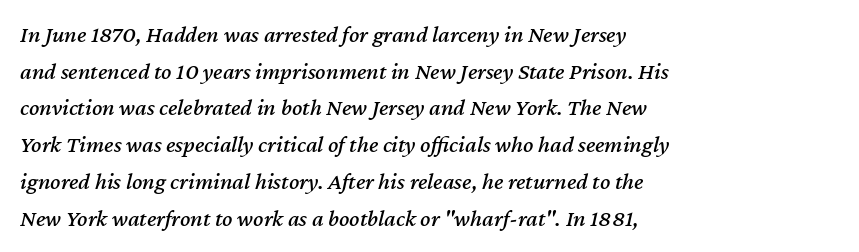
The image shows 24 px text type, italic (leaning right); set left-aligned, normal line spacing (1.53x), normal letter spacing, not underlined.
